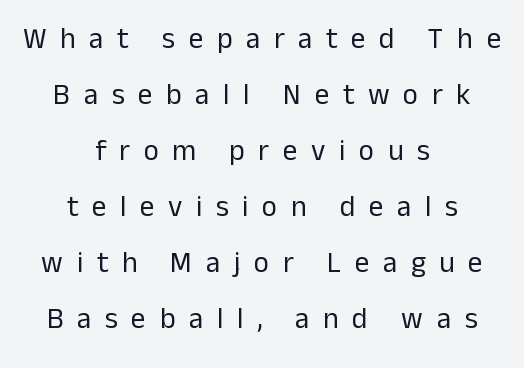
Q: Is the text bold? A: No.
Q: Is the text italic (slanted)? A: No, it is upright.
Q: Is the typeface a serif or a sans-serif typeface? A: Sans-serif.
Q: Is the text underlined? A: No.
Q: How is the paragraph aligned? A: Centered.
Q: Is the spacing between letters normal or unusually wide? A: Unusually wide.
Q: Is the spacing between lines tight, normal or loose? A: Loose.
Q: Width (condensed, normal, or wide)? A: Normal.
Q: Stroke contrast? A: Low.
Q: x-height? A: Medium.
Q: Monospaced? A: No.
